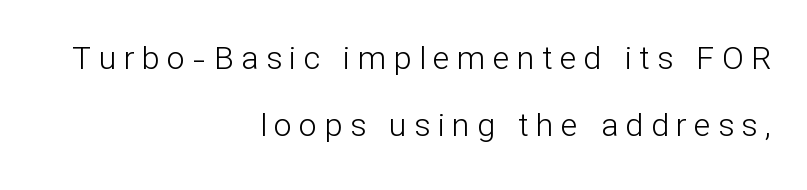
Q: Is the text bold? A: No.
Q: Is the text italic (slanted)? A: No, it is upright.
Q: Is the typeface a serif or a sans-serif typeface? A: Sans-serif.
Q: Is the text underlined? A: No.
Q: How is the paragraph aligned? A: Right-aligned.
Q: Is the spacing between letters normal or unusually wide? A: Unusually wide.
Q: Is the spacing between lines tight, normal or loose? A: Loose.
Q: Width (condensed, normal, or wide)? A: Normal.
Q: Stroke contrast? A: Low.
Q: x-height? A: Medium.
Q: Monospaced? A: No.
